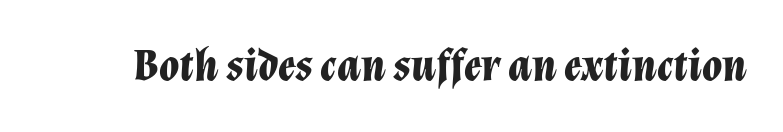
Each letter keeps its own natural width here, so spacing adapts to shape. Nobody drew a line under any word here. How heavy is the stroke? Heavy — this is a bold. The axis of the letterforms is tilted away from vertical.
